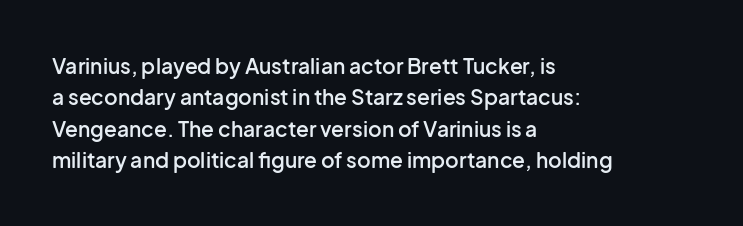
The glyphs have the mass of a demibold cut, below bold. The compositor pushed each line to the left boundary. The passage shown is not underscored anywhere. Caption: standard tracking, unaltered. Reading down the column, the eye jumps a familiar distance to each next line. The axis of the letterforms is exactly vertical.
